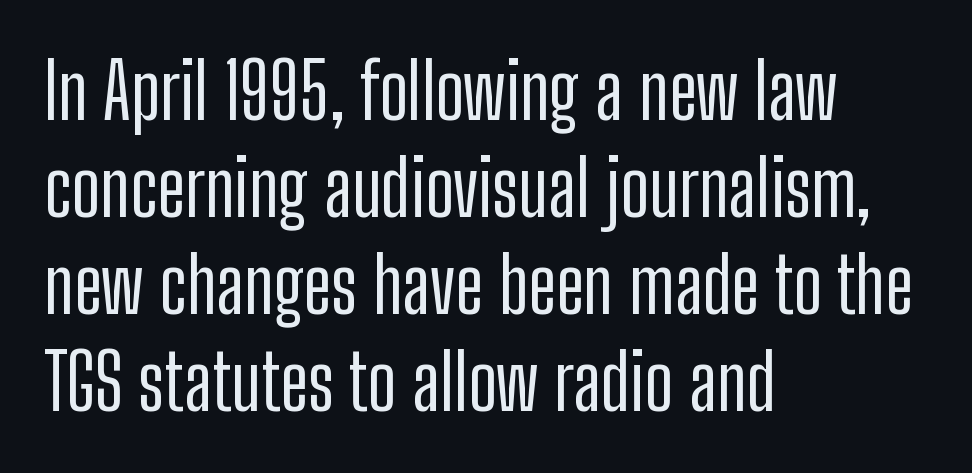
{"serif": "no", "italic": "no", "width": "condensed", "stroke_contrast": "low", "x_height": "medium", "monospaced": "no", "underline": "no", "align": "left", "line_spacing": "normal", "line_spacing_ratio": 1.26, "letter_spacing": "normal", "letter_spacing_em": 0.0, "glyph_px": 77}
